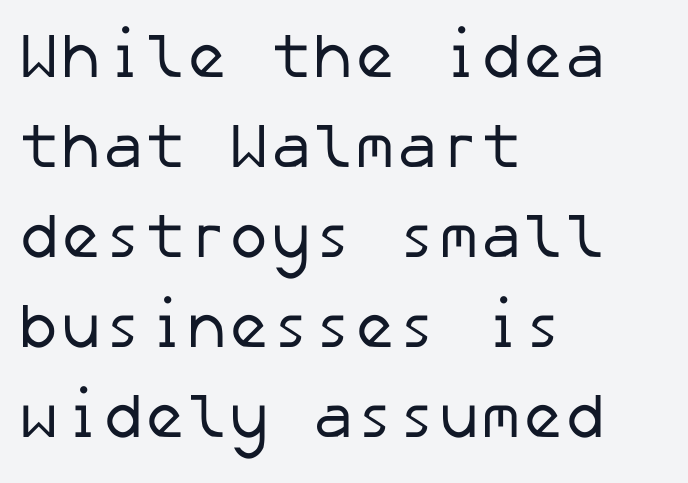
{"serif": "no", "bold": "no", "weight": "regular", "width": "normal", "stroke_contrast": "low", "x_height": "medium", "underline": "no", "align": "left", "line_spacing": "normal", "line_spacing_ratio": 1.43, "letter_spacing": "normal", "letter_spacing_em": 0.0, "glyph_px": 63}
